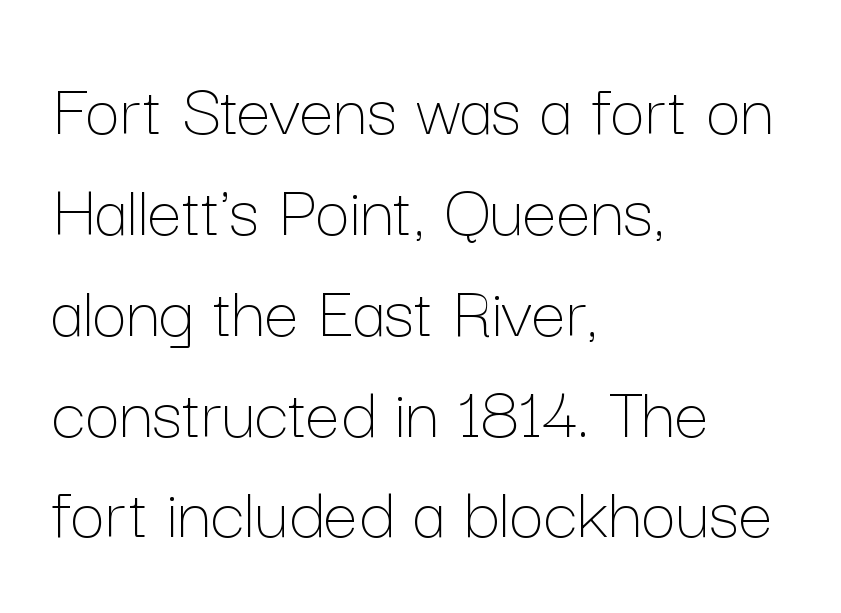
{"italic": "no", "bold": "no", "weight": "thin", "width": "normal", "stroke_contrast": "low", "x_height": "medium", "monospaced": "no", "underline": "no", "align": "left", "line_spacing": "normal", "line_spacing_ratio": 1.31, "letter_spacing": "normal", "letter_spacing_em": 0.0, "glyph_px": 77}
